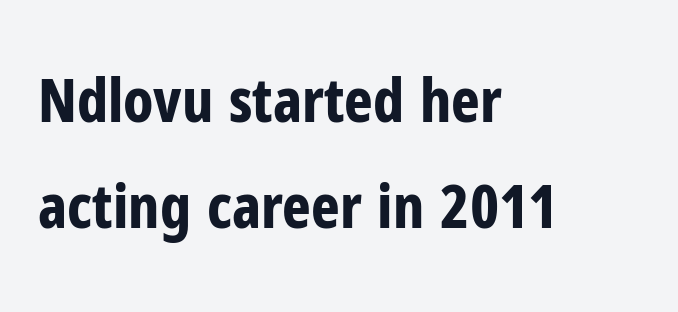
{"serif": "no", "italic": "no", "bold": "yes", "weight": "bold", "width": "condensed", "stroke_contrast": "low", "x_height": "medium", "monospaced": "no", "underline": "no", "align": "left", "line_spacing_ratio": 1.73, "letter_spacing": "normal", "letter_spacing_em": 0.0, "glyph_px": 61}
